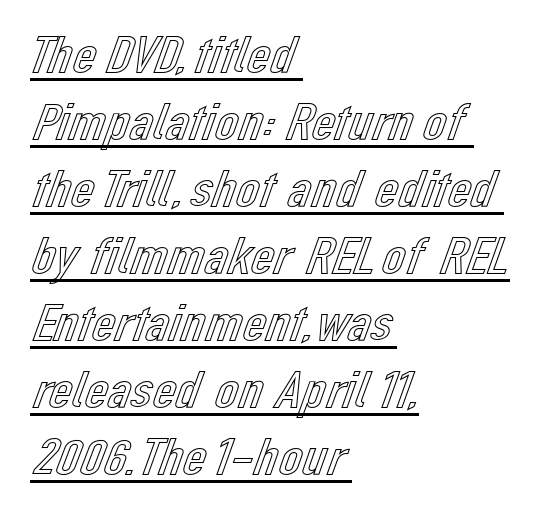
Q: Is the text italic (slanted)? A: Yes.
Q: Is the text underlined? A: Yes.
Q: How is the paragraph aligned? A: Left-aligned.
Q: Is the spacing between letters normal or unusually wide? A: Normal.
Q: Is the spacing between lines tight, normal or loose? A: Normal.
Q: Width (condensed, normal, or wide)? A: Normal.
Q: x-height? A: Medium.
Q: Monospaced? A: No.
